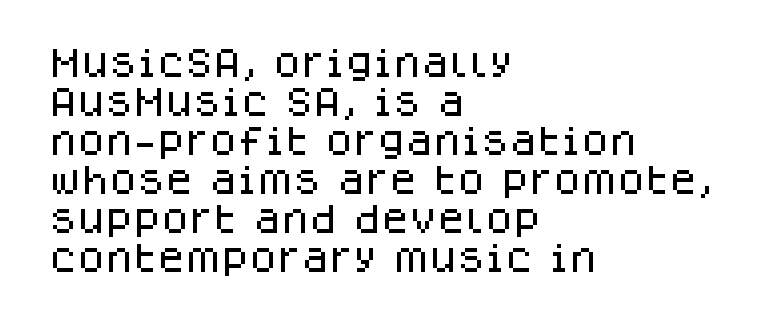
Check the space under the baseline: it is left empty. Think of a printed novel: that variable character pitch is what you see here. Unlike italic type, these characters show no tilt at all. Tracking value appears to be zero — textbook default spacing. Short and long lines alike share a common starting point at left.
